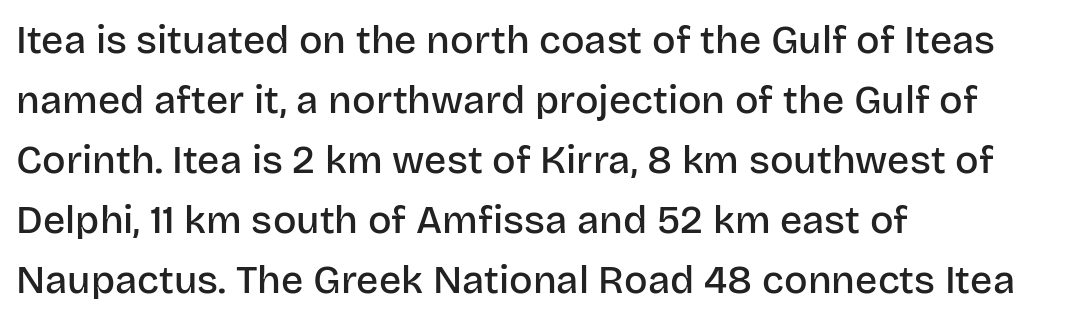
{"serif": "no", "italic": "no", "bold": "semi", "weight": "semibold", "width": "normal", "stroke_contrast": "low", "x_height": "large", "monospaced": "no", "underline": "no", "align": "left", "line_spacing": "normal", "line_spacing_ratio": 1.54, "letter_spacing": "normal", "letter_spacing_em": 0.0, "glyph_px": 39}
